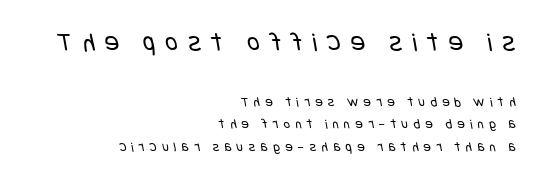
{"bold": "no", "underline": "no", "align": "right", "line_spacing": "normal", "line_spacing_ratio": 1.63, "letter_spacing": "wide", "letter_spacing_em": 0.38, "larger_block": "first", "size_ratio": 1.93, "glyph_px": 27}
